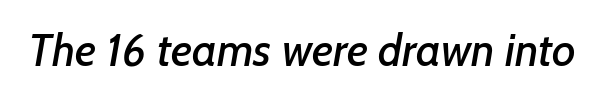
Q: Is the typeface a serif or a sans-serif typeface? A: Sans-serif.
Q: Is the text underlined? A: No.
Q: Is the spacing between letters normal or unusually wide? A: Normal.
Q: Width (condensed, normal, or wide)? A: Normal.
Q: Stroke contrast? A: Low.
Q: x-height? A: Medium.
Q: Monospaced? A: No.
